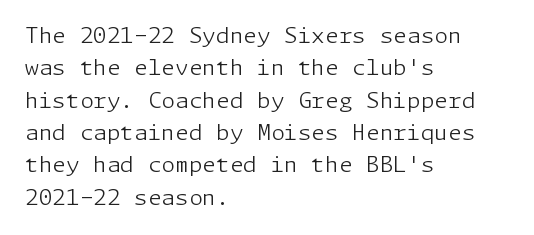
The image shows 22 px text type, upright; set left-aligned, normal line spacing (1.47x), normal letter spacing, not underlined.
